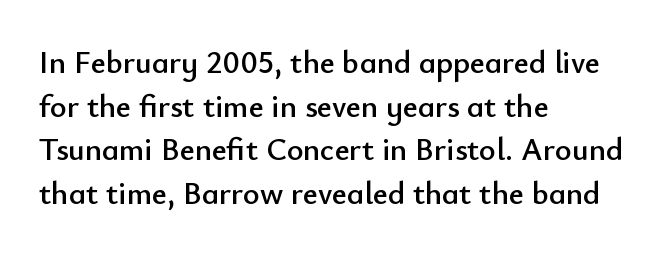
No feet cap the strokes, marking this as sans-serif type. The rendering uses a moderate line-height, typical for paragraphs. The tracking reads as untouched default to a designer's eye. This rendering uses left alignment, leaving the right contour irregular. When letters stand straight like this, we call the style roman or upright. The area under the type is left untouched.
